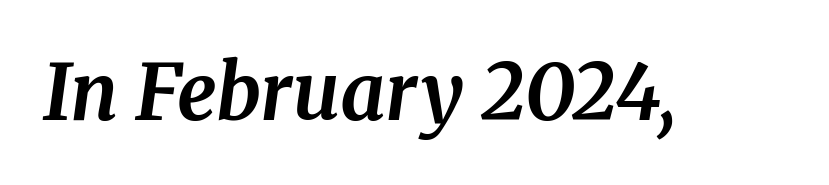
No extra tracking has been applied to these lines. Underlining? Definitely not there. Little horizontal feet cap the strokes, marking this as serif type. Looks like regular typesetting: each glyph gets only the width it needs. Students, this is bold: see how much ink each stroke carries.
